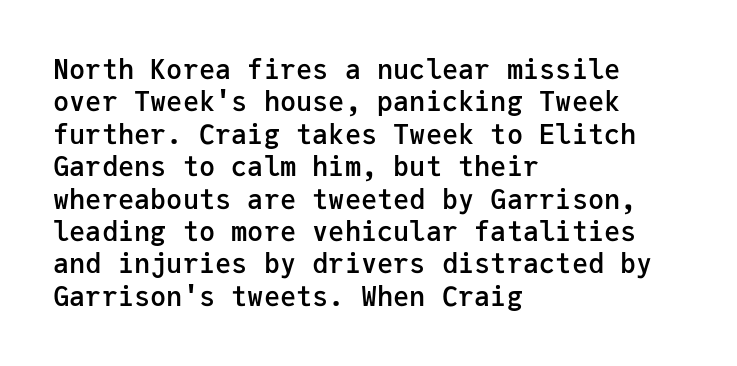
Q: Is the text bold? A: Semi-bold.
Q: Is the text italic (slanted)? A: No, it is upright.
Q: Is the text underlined? A: No.
Q: How is the paragraph aligned? A: Left-aligned.
Q: Is the spacing between letters normal or unusually wide? A: Normal.
